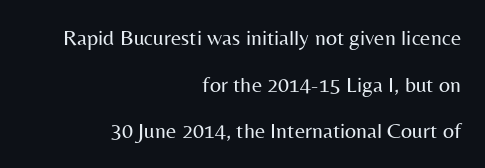
Q: Is the text bold? A: No.
Q: Is the text italic (slanted)? A: No, it is upright.
Q: Is the text underlined? A: No.
Q: How is the paragraph aligned? A: Right-aligned.
Q: Is the spacing between letters normal or unusually wide? A: Normal.
Q: Is the spacing between lines tight, normal or loose? A: Loose.
